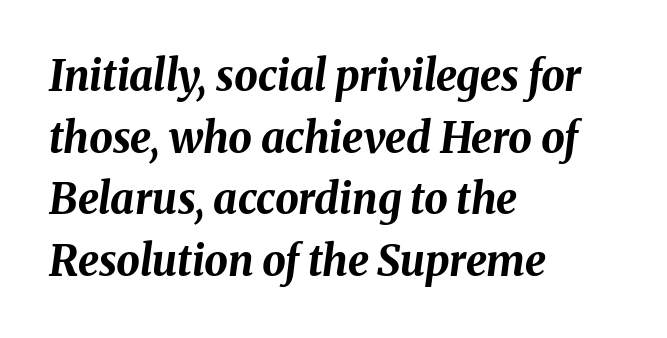
Tracking value appears to be zero — textbook default spacing. Leading matches the norm, producing a regular column. This sample has the flowing, uneven cadence of proportional lettering. Would a proofreader flag this as italicized? Yes. Bare-footed words on every line. Does the copy run flush right? No — it runs flush left.
